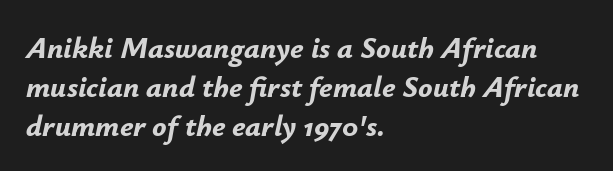
{"italic": "yes", "lean": "right", "slant_degrees": 12, "bold": "yes", "weight": "bold", "width": "normal", "stroke_contrast": "low", "x_height": "small", "monospaced": "no", "underline": "no", "align": "left", "line_spacing": "normal", "line_spacing_ratio": 1.3, "letter_spacing": "normal", "letter_spacing_em": 0.0, "glyph_px": 30}
